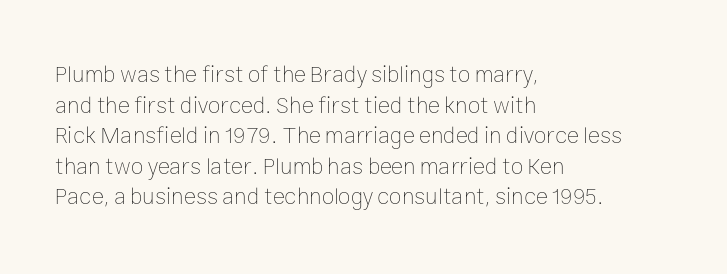
{"italic": "no", "bold": "no", "underline": "no", "align": "left", "line_spacing": "normal", "line_spacing_ratio": 1.33, "letter_spacing": "normal", "letter_spacing_em": 0.0, "glyph_px": 23}
